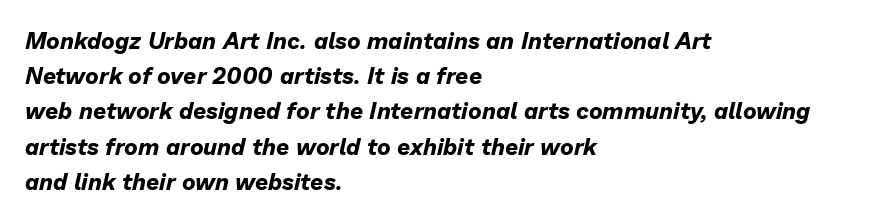
Quick note: italic. Underline: absent. The compositor pushed each line to the left boundary. The rendering uses a moderate line-height, typical for paragraphs. Bold? Absolutely — the strokes are thick and heavy.
